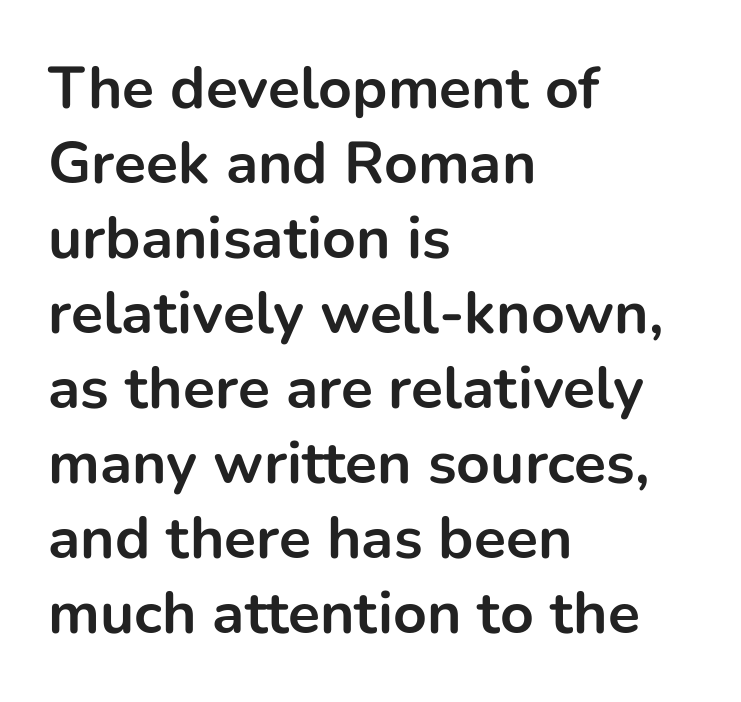
The leading is moderate, giving the passage an even texture. Line starts are locked; line ends wander. The letters advance in unequal steps, a hallmark of proportional type. These lines keep a tight, regular rhythm from letter to letter. No italicization has been applied; the sample stays upright. Lines of text with bare space underneath.
